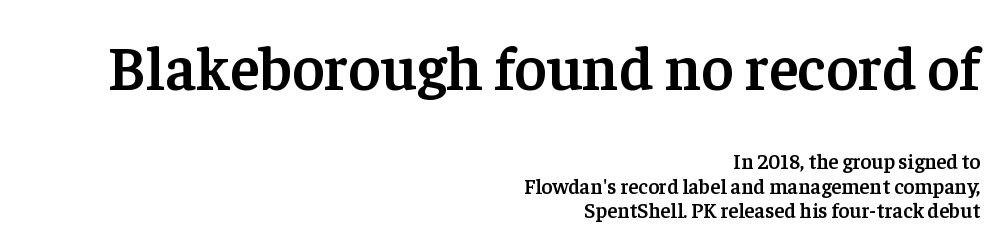
{"serif": "yes", "italic": "no", "bold": "semi", "weight": "semibold", "width": "normal", "stroke_contrast": "low", "x_height": "medium", "monospaced": "no", "underline": "no", "align": "right", "line_spacing_ratio": 1.17, "letter_spacing": "normal", "letter_spacing_em": 0.0, "larger_block": "first", "size_ratio": 2.95, "glyph_px": 62}
